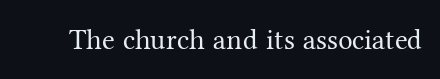
The image shows 29 px regular-weight serif type, upright; set normal letter spacing, not underlined; medium stroke contrast and a medium x-height.
